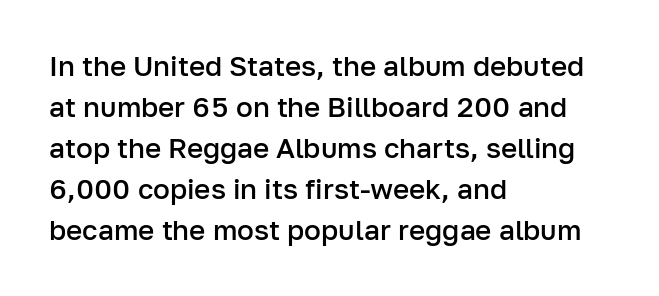
Bold? Not quite — semibold, heavier than regular but stopping short. This rendering features lettering with no underline. How are the letters spaced? Ordinarily, with no added tracking. Leading matches the norm, producing a regular column. You could not count columns in this text — the font is proportionally spaced. These lines are set flush left with a ragged right edge.
